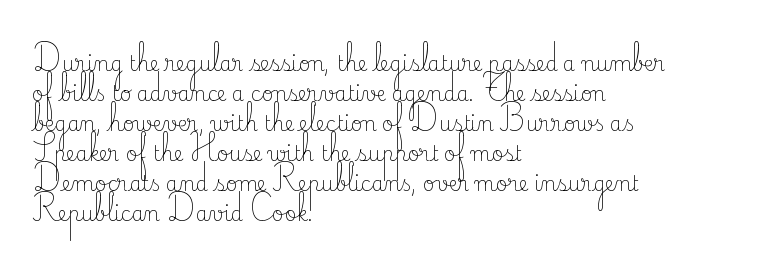
{"italic": "no", "bold": "no", "underline": "no", "align": "left", "line_spacing": "normal", "line_spacing_ratio": 1.5, "letter_spacing": "normal", "letter_spacing_em": 0.0, "glyph_px": 20}
